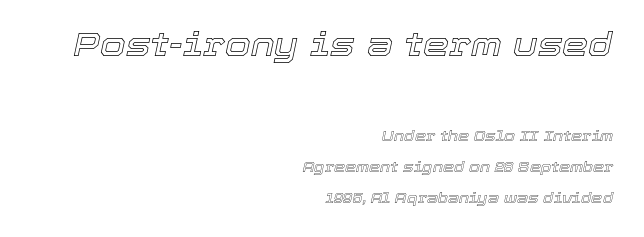
Q: Is the text italic (slanted)? A: Yes, it leans right by about 12 degrees.
Q: Is the text underlined? A: No.
Q: How is the paragraph aligned? A: Right-aligned.
Q: Is the spacing between letters normal or unusually wide? A: Normal.
Q: Is the spacing between lines tight, normal or loose? A: Loose.
Q: Which block of text is set in a larger size, the first (top) or the second (bottom)? A: The first (top) one.
Q: Width (condensed, normal, or wide)? A: Normal.
Q: x-height? A: Medium.
Q: Monospaced? A: No.
